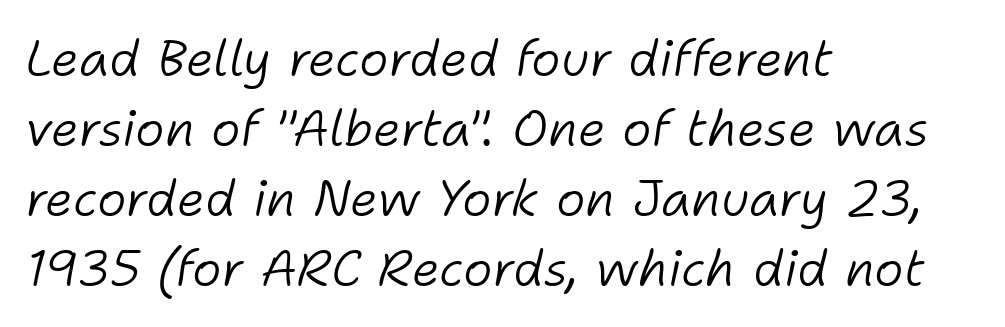
Q: Is the text bold? A: No.
Q: Is the text italic (slanted)? A: Yes, it leans right by about 11 degrees.
Q: Is the text underlined? A: No.
Q: How is the paragraph aligned? A: Left-aligned.
Q: Is the spacing between letters normal or unusually wide? A: Normal.
Q: Is the spacing between lines tight, normal or loose? A: Normal.
Q: Width (condensed, normal, or wide)? A: Normal.
Q: Stroke contrast? A: Low.
Q: x-height? A: Medium.
Q: Monospaced? A: No.
